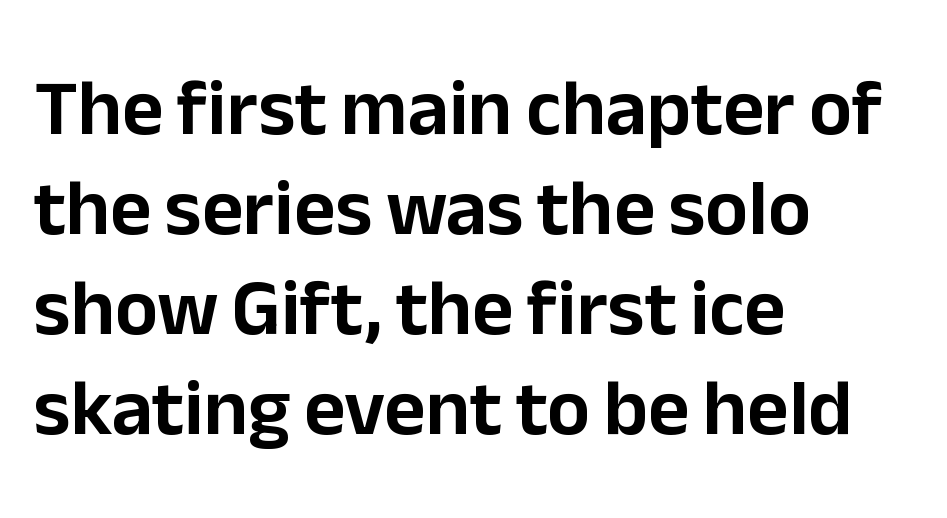
Serifs: no, the terminals of the letterforms are clean. Posture: upright roman. Honestly, there is no underline to notice here at all. The horizontal fit of the characters is conventional and even.
